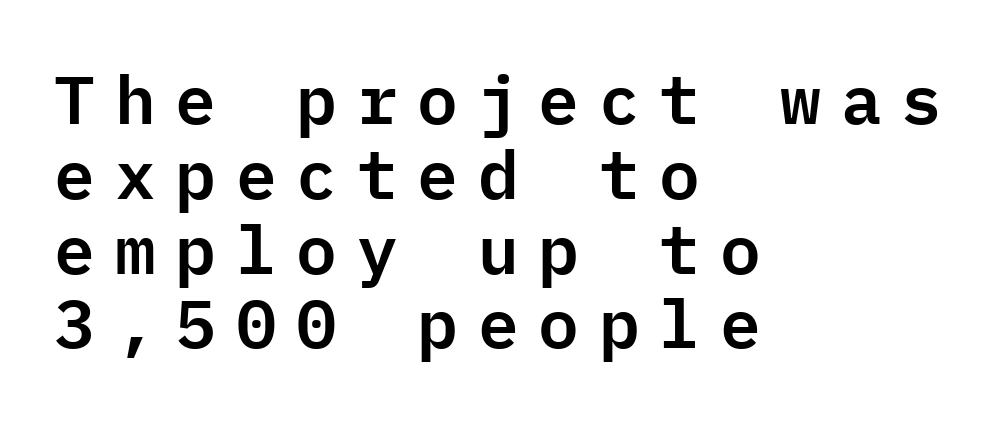
The image shows 68 px sans-serif type, upright, monospaced; set left-aligned, tight line spacing (1.1x), unusually wide letter spacing (+0.29 em), not underlined; low stroke contrast and a medium x-height.
